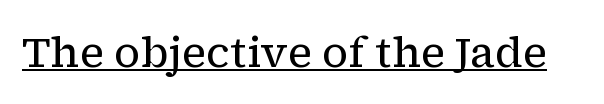
The image shows 43 px regular-weight serif type, upright; set normal letter spacing, underlined; low stroke contrast and a medium x-height.
